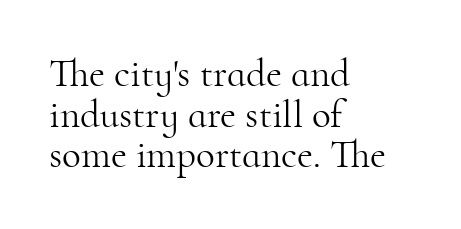
{"serif": "yes", "italic": "no", "bold": "no", "weight": "light", "width": "normal", "stroke_contrast": "high", "x_height": "small", "monospaced": "no", "underline": "no", "align": "left", "line_spacing": "tight", "line_spacing_ratio": 1.04, "letter_spacing": "normal", "letter_spacing_em": 0.0, "glyph_px": 39}
